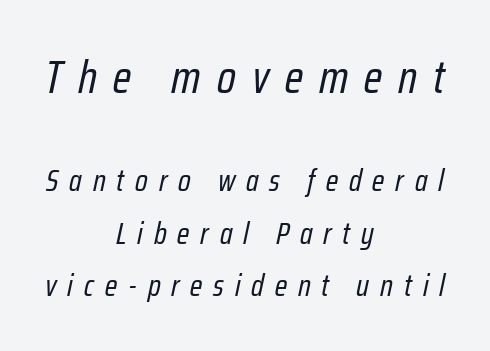
{"italic": "yes", "lean": "right", "slant_degrees": 12, "bold": "no", "weight": "regular", "width": "condensed", "stroke_contrast": "low", "x_height": "medium", "monospaced": "no", "underline": "no", "align": "center", "line_spacing": "normal", "line_spacing_ratio": 1.7, "letter_spacing": "wide", "letter_spacing_em": 0.35, "larger_block": "first", "size_ratio": 1.48, "glyph_px": 46}
